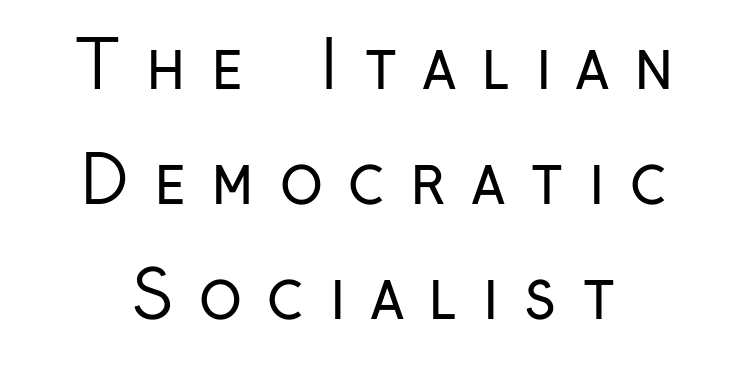
Type without underlining. You could not count columns in this text — the font is proportionally spaced. Is the letter spacing exaggerated? Yes — the characters are pushed far apart. When letters stand straight like this, we call the style roman or upright.
